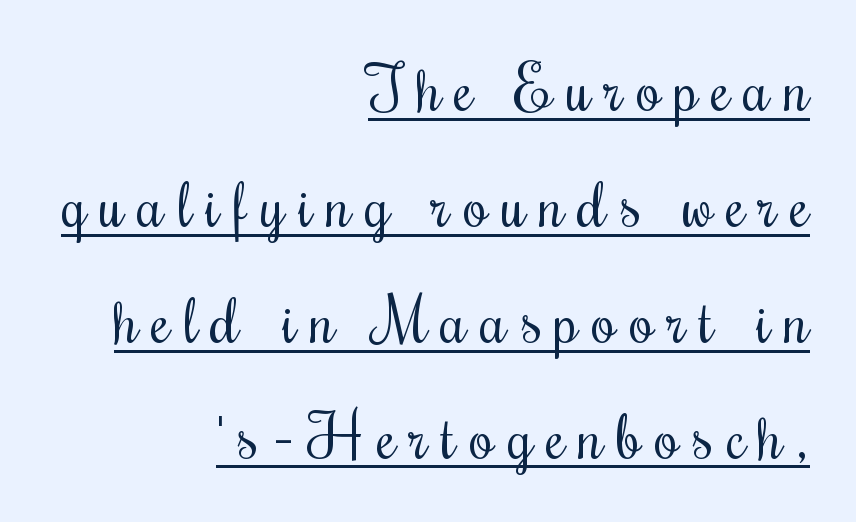
Q: Is the text bold? A: No.
Q: Is the text italic (slanted)? A: Yes.
Q: Is the text underlined? A: Yes.
Q: How is the paragraph aligned? A: Right-aligned.
Q: Is the spacing between letters normal or unusually wide? A: Unusually wide.
Q: Width (condensed, normal, or wide)? A: Condensed.
Q: Stroke contrast? A: Medium.
Q: x-height? A: Small.
Q: Monospaced? A: No.
